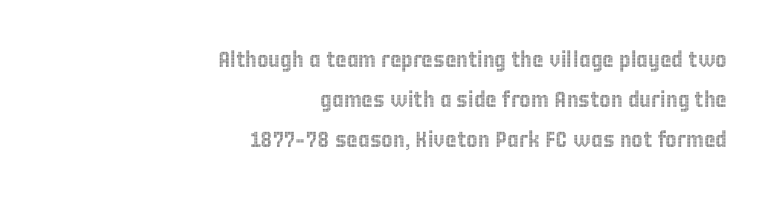
The image shows 22 px text type, upright; set right-aligned, line spacing 1.82x, normal letter spacing, not underlined.
